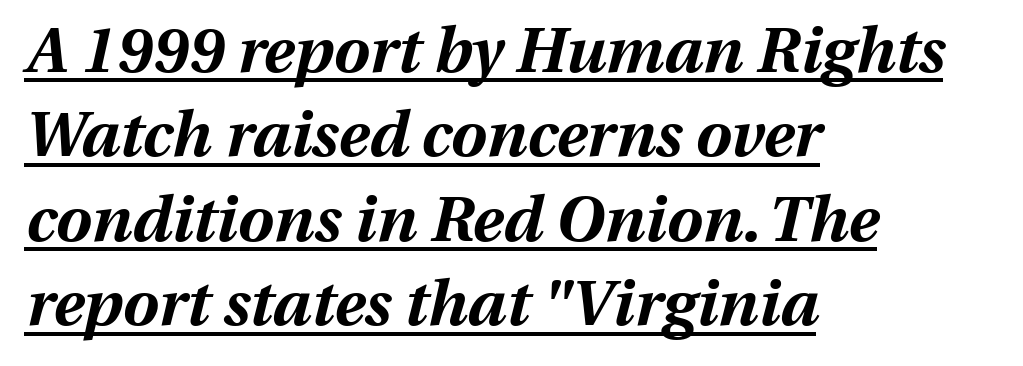
Emphasis-style slanted type is in use. Regular leading. The specimen includes a rule beneath the text block's lines. You could not count columns in this text — the font is proportionally spaced. Strokes here are thick enough to call this a true bold.
